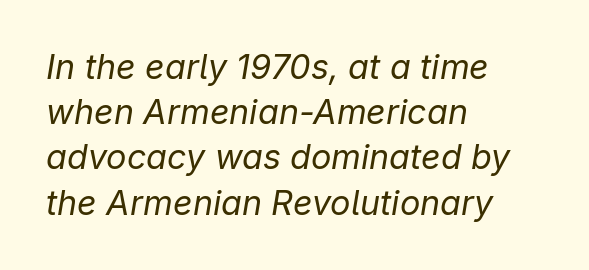
{"italic": "yes", "lean": "right", "slant_degrees": 9, "bold": "no", "weight": "regular", "width": "normal", "stroke_contrast": "low", "x_height": "medium", "monospaced": "no", "underline": "no", "align": "left", "line_spacing": "normal", "line_spacing_ratio": 1.33, "letter_spacing": "normal", "letter_spacing_em": 0.0, "glyph_px": 34}
